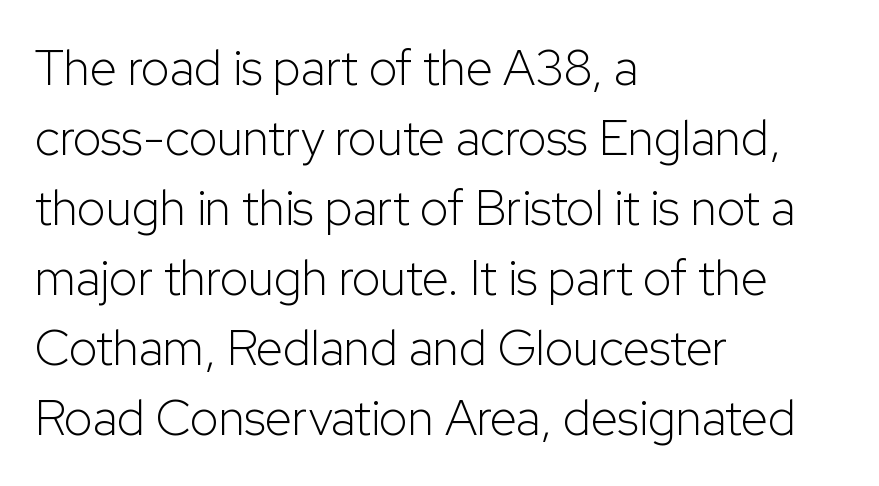
{"serif": "no", "italic": "no", "bold": "no", "weight": "light", "width": "normal", "stroke_contrast": "low", "x_height": "medium", "monospaced": "no", "underline": "no", "align": "left", "line_spacing": "normal", "line_spacing_ratio": 1.43, "letter_spacing": "normal", "letter_spacing_em": 0.0, "glyph_px": 49}
